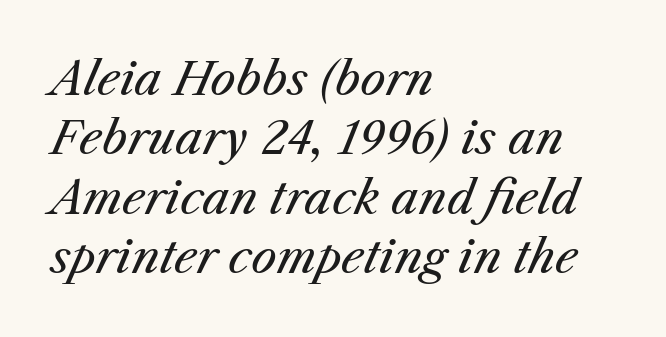
Q: Is the text bold? A: No.
Q: Is the text italic (slanted)? A: Yes, it leans right by about 25 degrees.
Q: Is the text underlined? A: No.
Q: How is the paragraph aligned? A: Left-aligned.
Q: Is the spacing between letters normal or unusually wide? A: Normal.
Q: Is the spacing between lines tight, normal or loose? A: Normal.
Q: Width (condensed, normal, or wide)? A: Normal.
Q: Stroke contrast? A: Medium.
Q: x-height? A: Medium.
Q: Monospaced? A: No.
